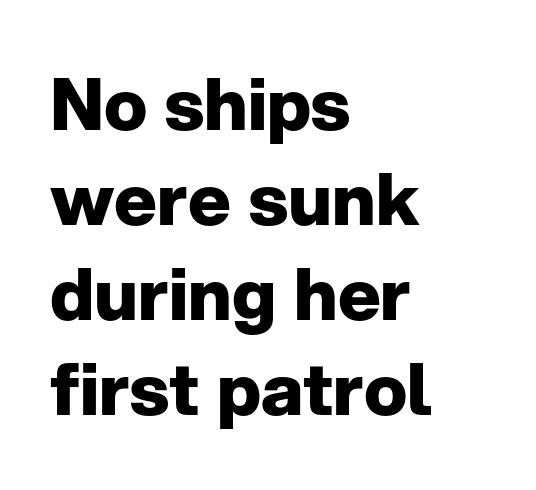
The image shows 72 px heavy sans-serif type, upright; set left-aligned, normal line spacing (1.32x), normal letter spacing, not underlined; low stroke contrast and a medium x-height.
